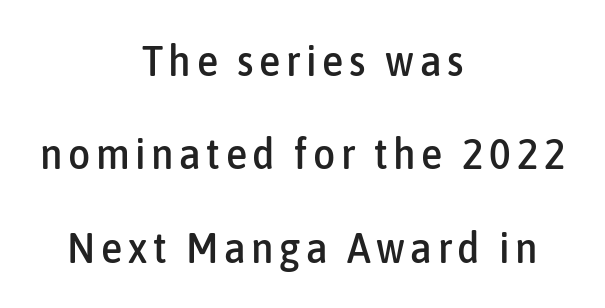
Every character sits straight up, as roman type does. Do the characters align in a grid? No, the font is proportional. The area under the type is left untouched. Reading down the column, the eye jumps a long way to each next line. Is this a sans? Yes — the strokes have no serifs.
